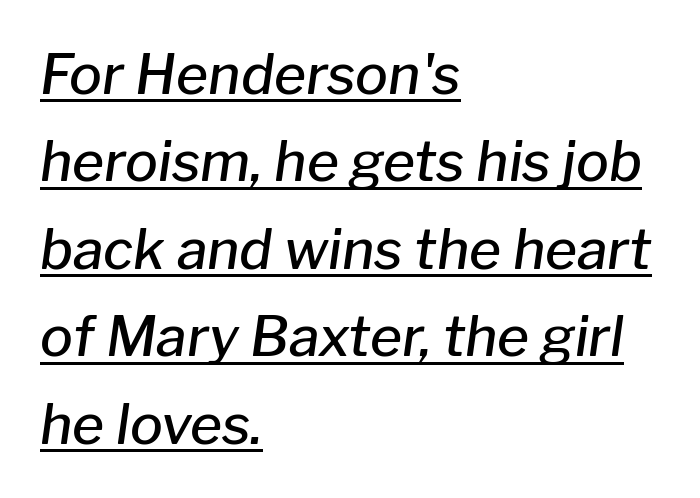
Q: Is the text bold? A: Semi-bold.
Q: Is the text italic (slanted)? A: Yes, it leans right by about 8 degrees.
Q: Is the text underlined? A: Yes.
Q: How is the paragraph aligned? A: Left-aligned.
Q: Is the spacing between letters normal or unusually wide? A: Normal.
Q: Is the spacing between lines tight, normal or loose? A: Normal.
Q: Width (condensed, normal, or wide)? A: Normal.
Q: Stroke contrast? A: Low.
Q: x-height? A: Medium.
Q: Monospaced? A: No.
